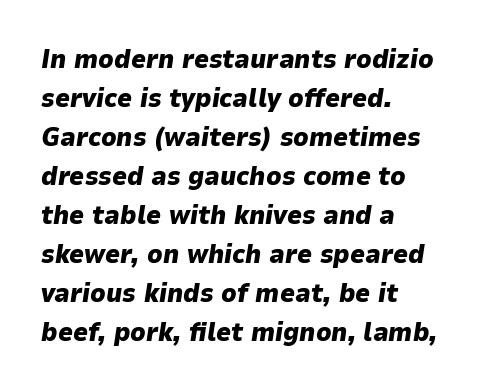
{"italic": "yes", "lean": "right", "slant_degrees": 9, "bold": "yes", "underline": "no", "align": "left", "line_spacing": "normal", "line_spacing_ratio": 1.5, "letter_spacing": "normal", "letter_spacing_em": 0.0, "glyph_px": 26}
